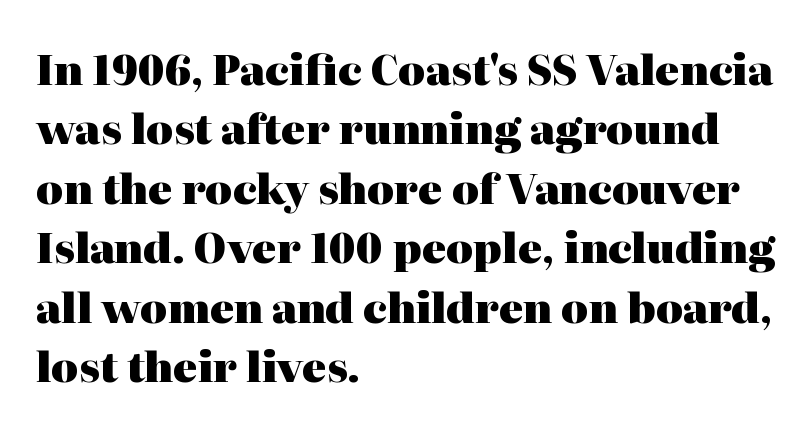
Q: Is the text bold? A: Yes.
Q: Is the text italic (slanted)? A: No, it is upright.
Q: Is the typeface a serif or a sans-serif typeface? A: Serif.
Q: Is the text underlined? A: No.
Q: How is the paragraph aligned? A: Left-aligned.
Q: Is the spacing between letters normal or unusually wide? A: Normal.
Q: Is the spacing between lines tight, normal or loose? A: Normal.
Q: Width (condensed, normal, or wide)? A: Normal.
Q: Stroke contrast? A: High.
Q: x-height? A: Medium.
Q: Monospaced? A: No.
